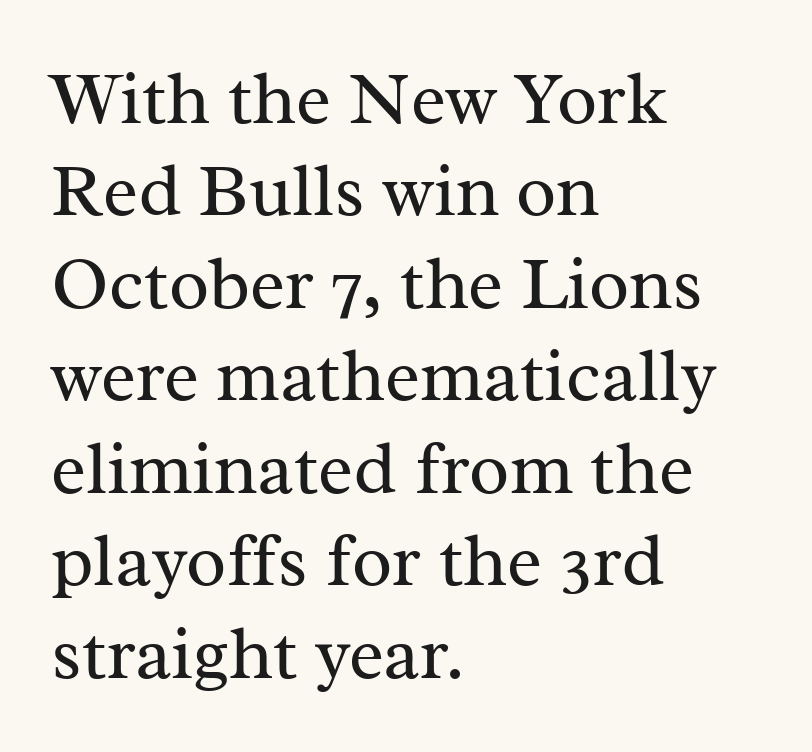
Is the stroke heavy? The answer is a plain regular-or-lighter. The letters sit at their default tracking, neither squeezed nor spread. Teacher's note: observe the even left margin — that is flush-left alignment. The letters stand upright; this is a roman face. Honestly, there is no underline to notice here at all.
